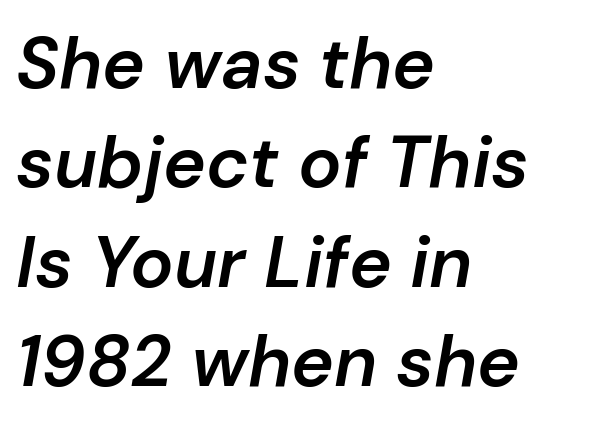
The image shows 72 px semibold type, italic (leaning right); set left-aligned, normal line spacing (1.38x), normal letter spacing, not underlined; low stroke contrast and a medium x-height.
